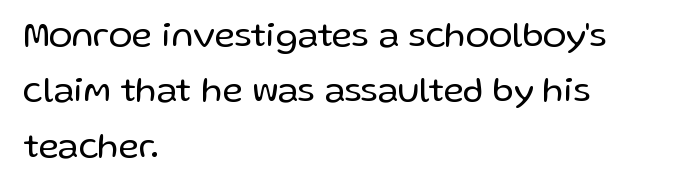
Q: Is the text bold? A: No.
Q: Is the text italic (slanted)? A: No, it is upright.
Q: Is the typeface a serif or a sans-serif typeface? A: Sans-serif.
Q: Is the text underlined? A: No.
Q: How is the paragraph aligned? A: Left-aligned.
Q: Is the spacing between letters normal or unusually wide? A: Normal.
Q: Is the spacing between lines tight, normal or loose? A: Normal.
Q: Width (condensed, normal, or wide)? A: Normal.
Q: Stroke contrast? A: Low.
Q: x-height? A: Medium.
Q: Monospaced? A: No.
